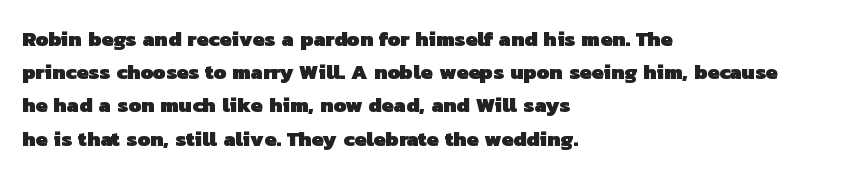
The image shows 21 px bold type; set left-aligned, normal line spacing (1.58x), normal letter spacing, not underlined.
